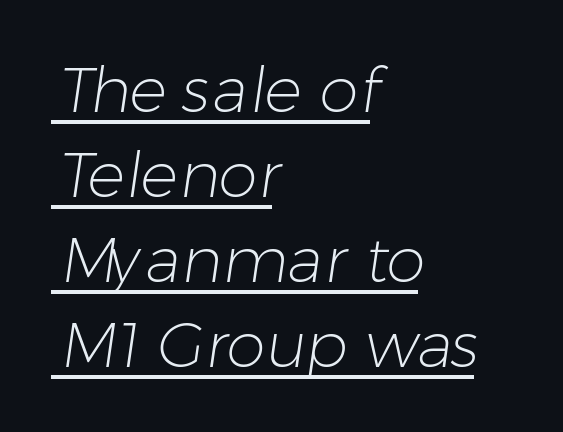
You can see a thin bar hugging the bottom of the glyphs. A typesetter would label this face a sans. The letters advance in unequal steps, a hallmark of proportional type. You could call the tracking neutral — neither tight nor loose. This sample is left-justified, so line endings fall wherever the words run out. Baseline-to-baseline distance is the conventional proportion of letter height.
